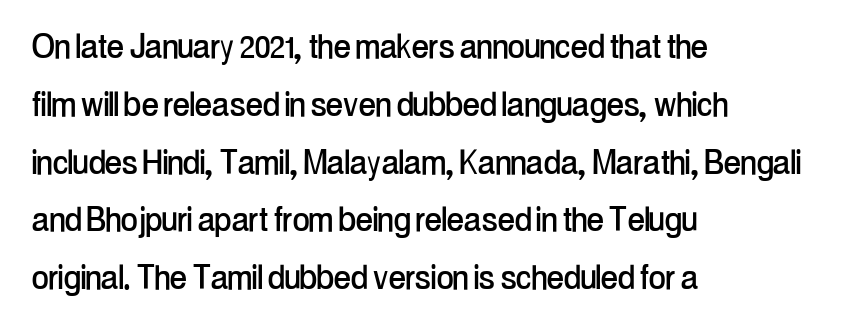
Q: Is the text italic (slanted)? A: No, it is upright.
Q: Is the typeface a serif or a sans-serif typeface? A: Sans-serif.
Q: Is the text underlined? A: No.
Q: How is the paragraph aligned? A: Left-aligned.
Q: Is the spacing between letters normal or unusually wide? A: Normal.
Q: Is the spacing between lines tight, normal or loose? A: Normal.
Q: Width (condensed, normal, or wide)? A: Condensed.
Q: Stroke contrast? A: Low.
Q: x-height? A: Medium.
Q: Monospaced? A: No.
